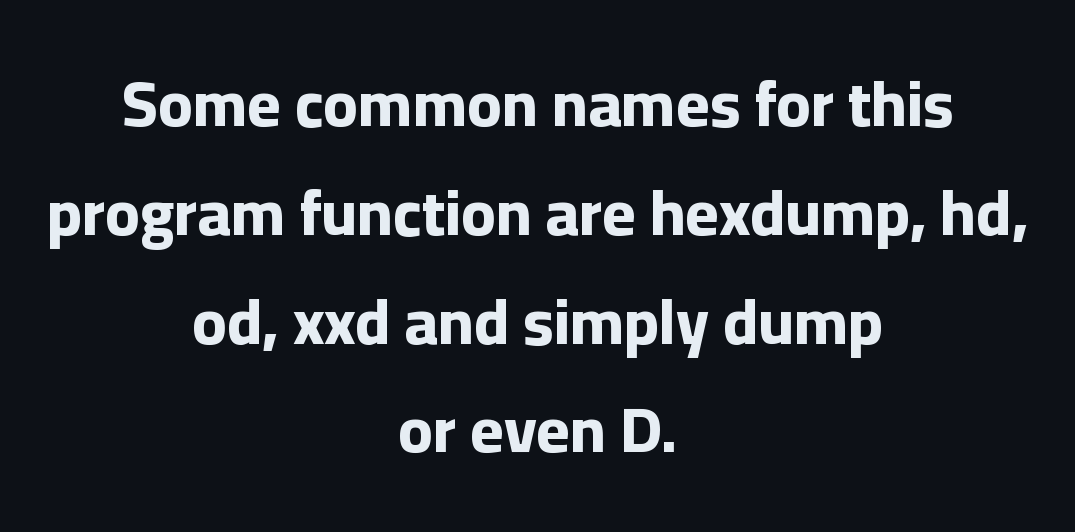
Italic? Not at all — the glyphs are vertical. Examine the stroke ends and you'll find no serifs. Proportional: the letters do not fall into vertical columns. What weight is shown? A full bold with thick strokes. How would I describe the line gaps? Plain and ordinary.
